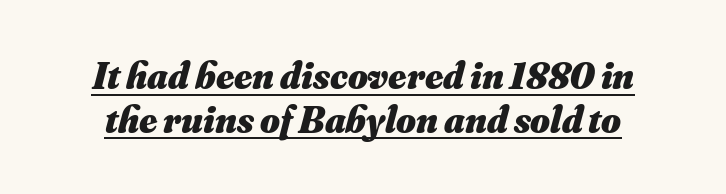
Spacing verdict: proportional, widths tailored to each character. Typesetter's note: full bold, strokes at maximum text heaviness. The glyphs look as if they've been sheared to an angle. Does the leading feel generous? Not at all — it's pinched.
